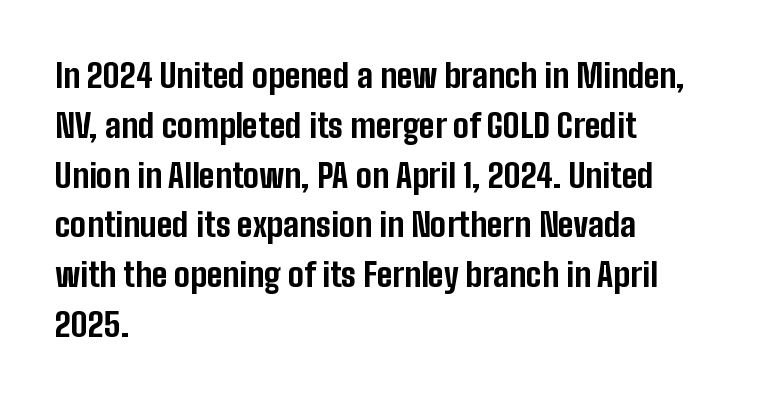
Layout note: lines flush left. Heavy, bold letterforms. A clean baseline with only descenders dipping below it. Proportional: the letters do not fall into vertical columns.
